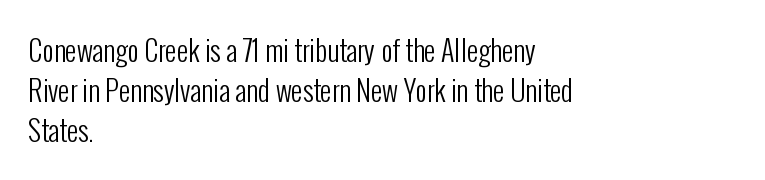
Tracking value appears to be zero — textbook default spacing. When letters stand straight like this, we call the style roman or upright. The typesetting does not lean heavy: it is not bold. Does the type have serifs? No, each stem ends abruptly.
